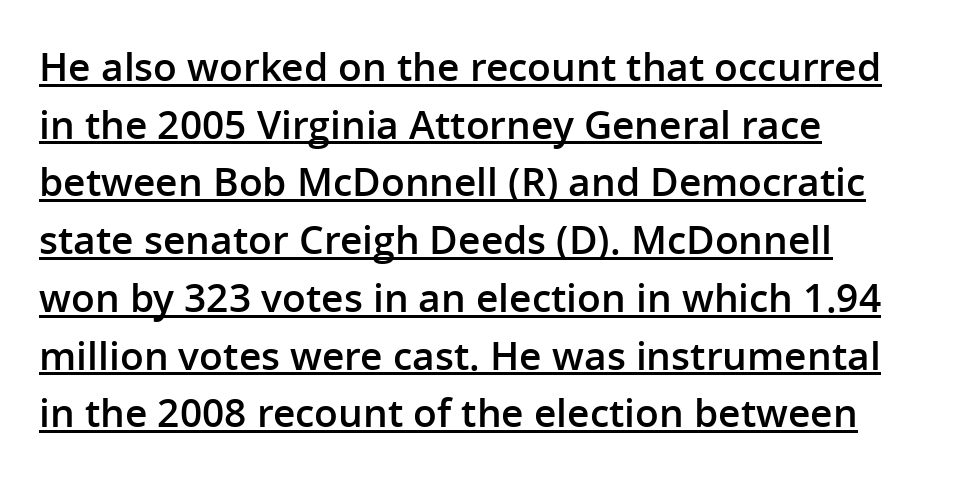
Each letter keeps its own natural width here, so spacing adapts to shape. Compared with an ordinary text face, these strokes are moderately heavier — a semibold. The paragraph has a hard left edge and a soft right edge. Rows of type keep a routine distance in the vertical direction.
